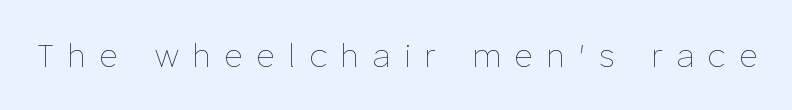
The image shows 32 px thin type, upright; set unusually wide letter spacing (+0.45 em), not underlined; low stroke contrast and a medium x-height.
